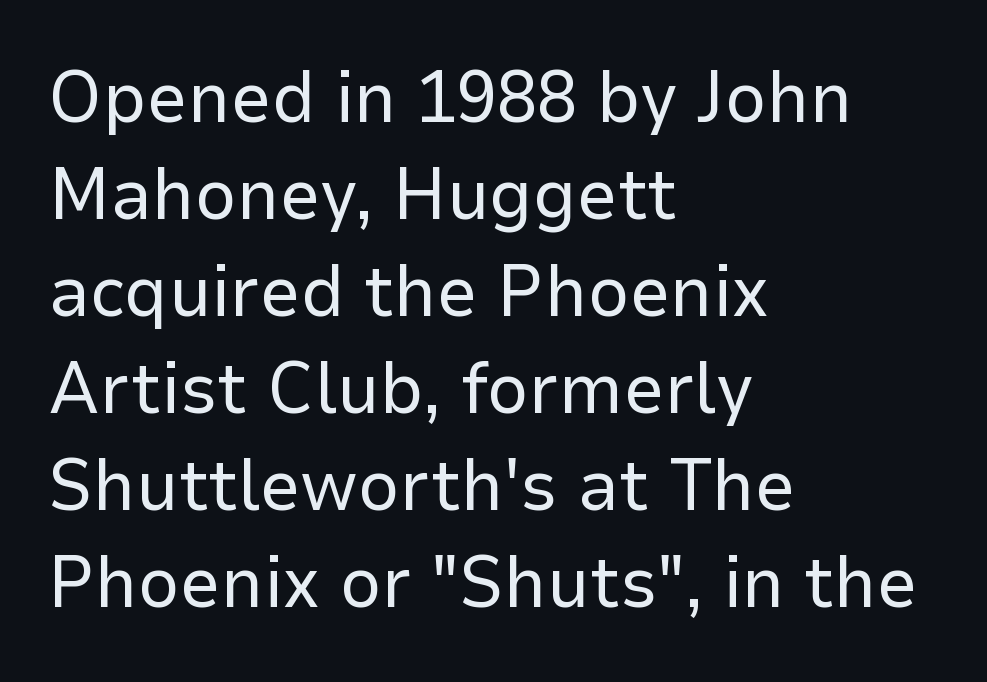
Proportional: the letters do not fall into vertical columns. No feet cap the strokes, marking this as sans-serif type. Students, observe: this is what conventionally led text looks like. Posture: straight, roman, zero tilt.
